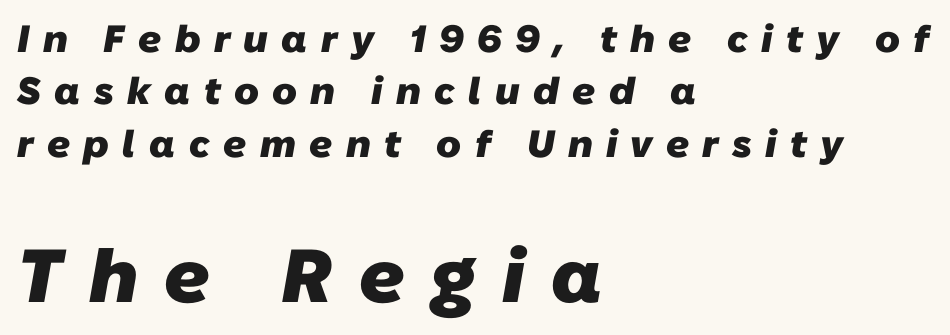
{"serif": "no", "bold": "yes", "weight": "heavy", "width": "normal", "stroke_contrast": "low", "x_height": "medium", "monospaced": "no", "underline": "no", "align": "left", "line_spacing": "normal", "line_spacing_ratio": 1.38, "letter_spacing": "wide", "letter_spacing_em": 0.35, "larger_block": "second", "size_ratio": 1.97, "glyph_px": 75}
